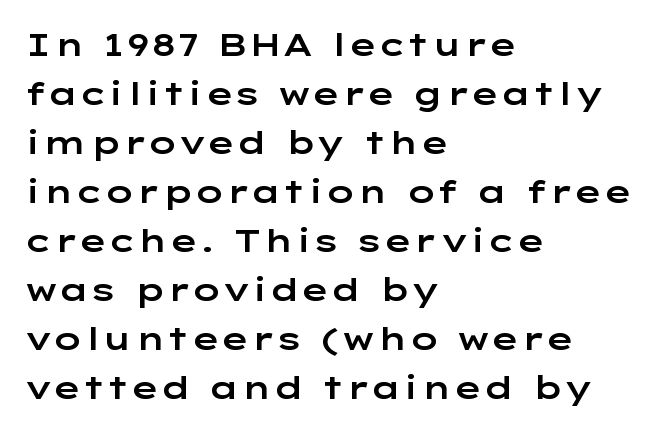
The image shows 32 px wide sans-serif type, upright; set left-aligned, normal line spacing (1.53x), normal letter spacing, not underlined; low stroke contrast and a medium x-height.
